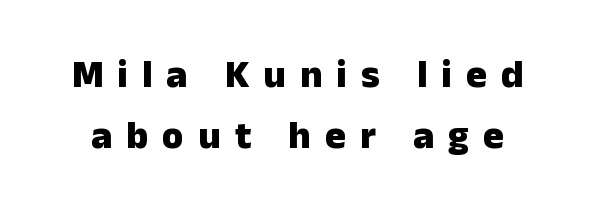
If you measured baseline to baseline, you'd find a middling distance. The typography opts for an upright posture over an oblique one. Students, this is bold: see how much ink each stroke carries. Caption: expanded tracking, letters set apart.
